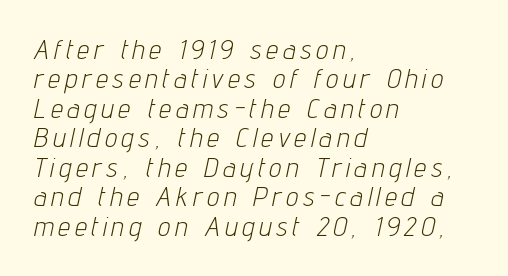
Q: Is the text bold? A: No.
Q: Is the text italic (slanted)? A: Yes, it leans right by about 12 degrees.
Q: Is the text underlined? A: No.
Q: How is the paragraph aligned? A: Left-aligned.
Q: Is the spacing between lines tight, normal or loose? A: Tight.
